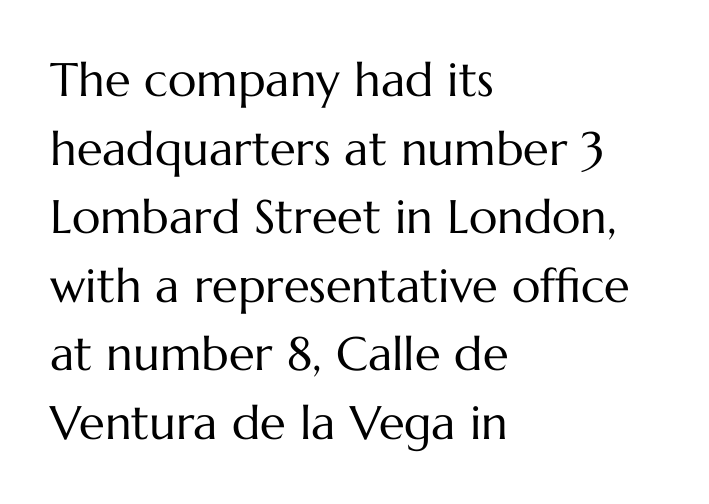
Q: Is the text bold? A: No.
Q: Is the text italic (slanted)? A: No, it is upright.
Q: Is the text underlined? A: No.
Q: How is the paragraph aligned? A: Left-aligned.
Q: Is the spacing between letters normal or unusually wide? A: Normal.
Q: Is the spacing between lines tight, normal or loose? A: Normal.
Q: Width (condensed, normal, or wide)? A: Normal.
Q: Stroke contrast? A: Medium.
Q: x-height? A: Medium.
Q: Monospaced? A: No.
